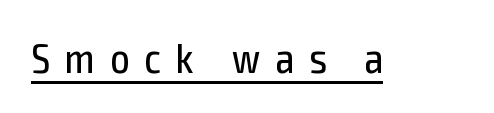
Q: Is the text bold? A: No.
Q: Is the text italic (slanted)? A: No, it is upright.
Q: Is the typeface a serif or a sans-serif typeface? A: Sans-serif.
Q: Is the text underlined? A: Yes.
Q: Is the spacing between letters normal or unusually wide? A: Unusually wide.
Q: Width (condensed, normal, or wide)? A: Condensed.
Q: x-height? A: Medium.
Q: Monospaced? A: No.
